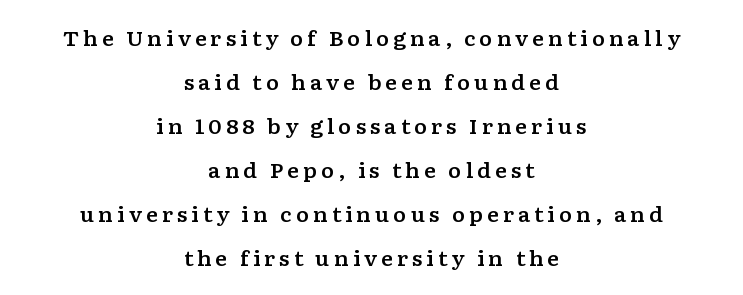
The image shows 20 px text type, upright; set centered, loose line spacing (2.2x), not underlined.
